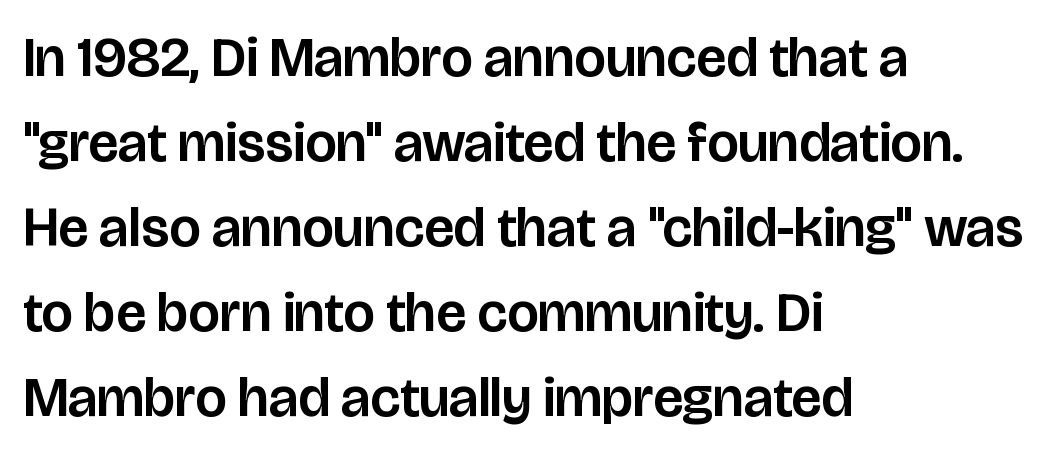
The characters display no serif detailing; their extremities are plain. Posture: upright roman. Tracking value appears to be zero — textbook default spacing. The letters advance in unequal steps, a hallmark of proportional type. Anything drawn beneath the words? Only blank space.
